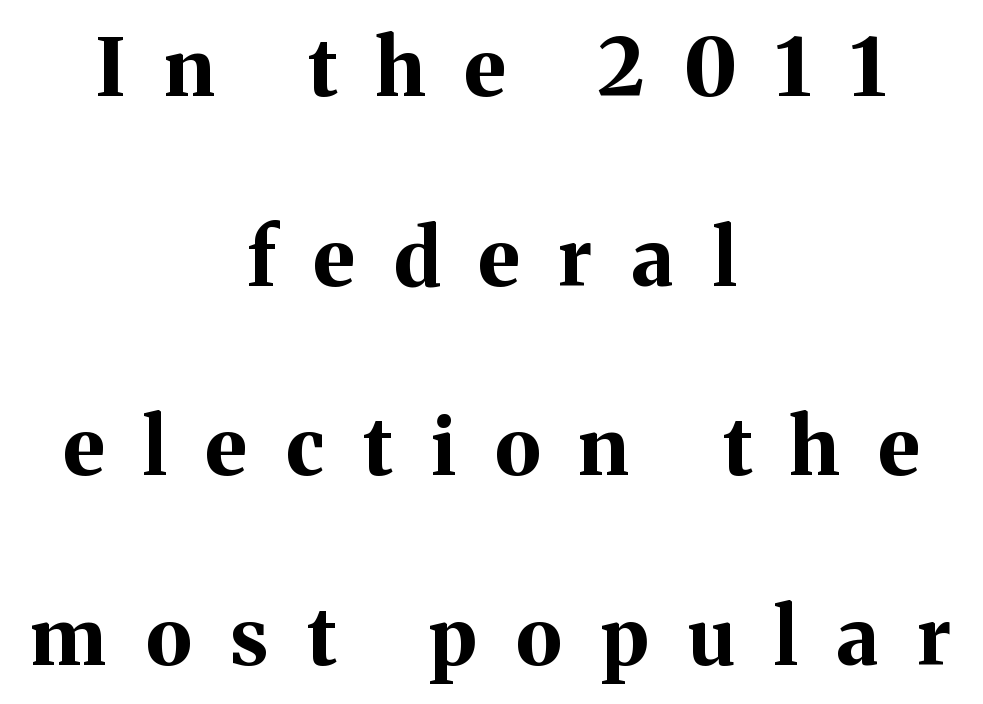
Bare-footed words on every line. Where is the straight margin? There isn't one; the lines are centered. Check where the strokes stop: tiny serifs finish them off. Posture: upright roman.
